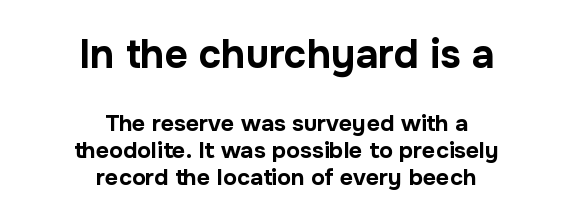
The image shows 40 px bold sans-serif type, upright; set centered, line spacing 1.17x, normal letter spacing, not underlined; the first (top) block is 1.74x larger; low stroke contrast and a medium x-height.
